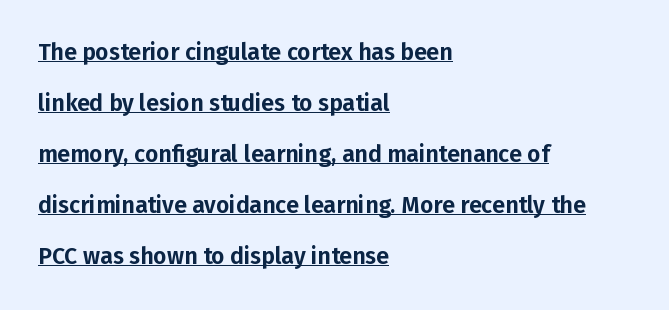
{"italic": "no", "underline": "yes", "align": "left", "line_spacing": "loose", "line_spacing_ratio": 2.22, "letter_spacing": "normal", "letter_spacing_em": 0.0, "glyph_px": 23}
